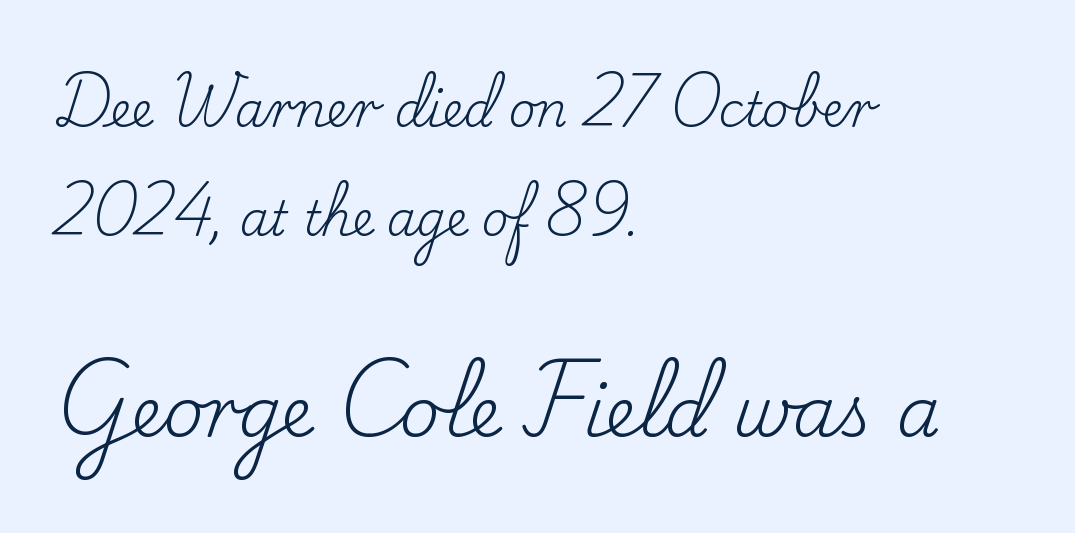
The image shows 70 px regular-weight serif type; set left-aligned, loose line spacing (2.32x), normal letter spacing, not underlined; the second (bottom) block is 1.49x larger; low stroke contrast and a small x-height.
